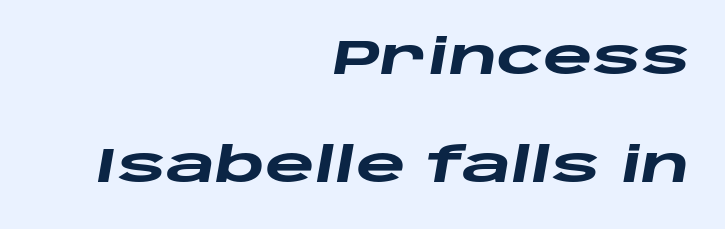
{"italic": "yes", "lean": "right", "slant_degrees": 10, "bold": "yes", "weight": "heavy", "width": "wide", "stroke_contrast": "low", "x_height": "large", "monospaced": "no", "underline": "no", "align": "right", "line_spacing": "loose", "line_spacing_ratio": 2.24, "letter_spacing": "normal", "letter_spacing_em": 0.0, "glyph_px": 48}
